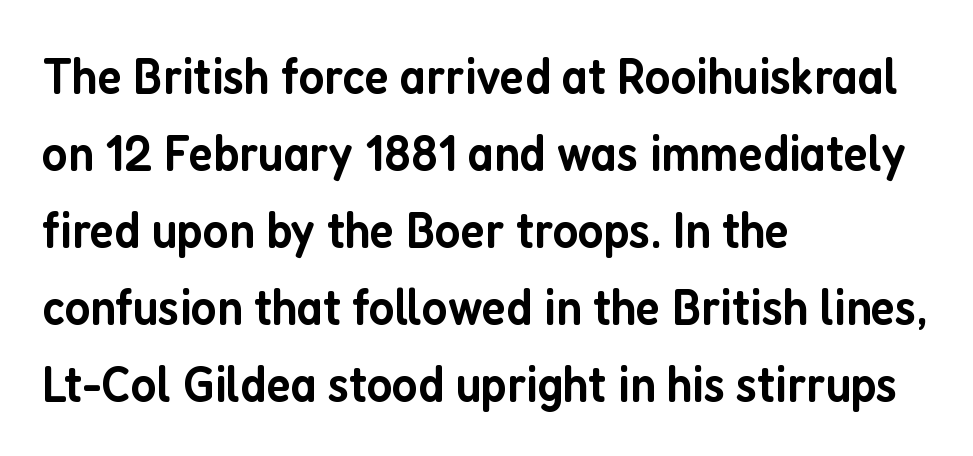
The space directly below the letters is spotless. In terms of weight, the rendering is demibold, just under bold. This block has exactly the height ordinary leading produces. You can tell it's not italic because the verticals are truly vertical.
